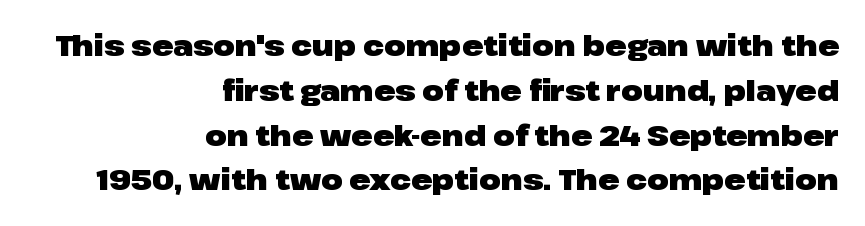
Q: Is the text bold? A: Yes.
Q: Is the text italic (slanted)? A: No, it is upright.
Q: Is the typeface a serif or a sans-serif typeface? A: Sans-serif.
Q: Is the text underlined? A: No.
Q: How is the paragraph aligned? A: Right-aligned.
Q: Is the spacing between letters normal or unusually wide? A: Normal.
Q: Is the spacing between lines tight, normal or loose? A: Normal.
Q: Width (condensed, normal, or wide)? A: Wide.
Q: Stroke contrast? A: Low.
Q: x-height? A: Medium.
Q: Monospaced? A: No.
